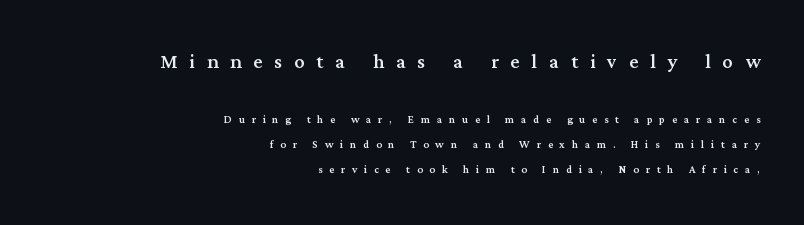
Q: Is the text italic (slanted)? A: No, it is upright.
Q: Is the text underlined? A: No.
Q: How is the paragraph aligned? A: Right-aligned.
Q: Is the spacing between letters normal or unusually wide? A: Unusually wide.
Q: Which block of text is set in a larger size, the first (top) or the second (bottom)? A: The first (top) one.
